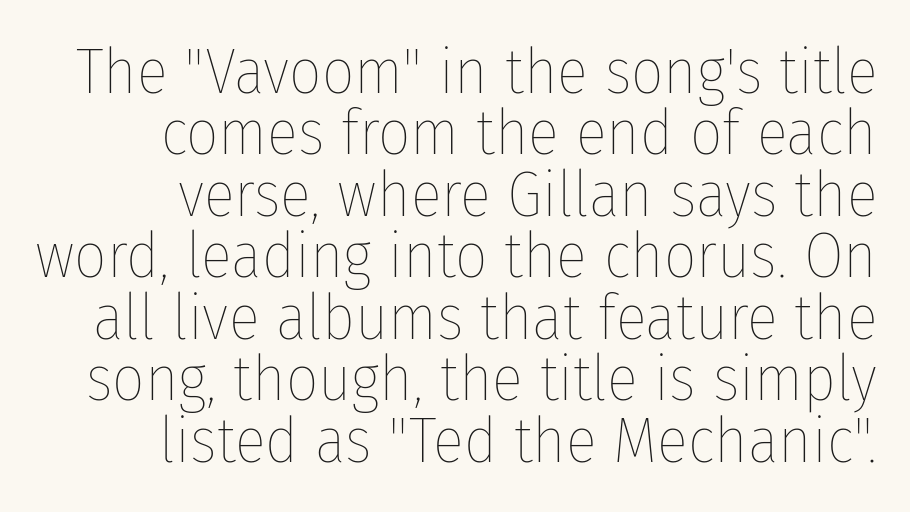
Is the letter spacing exaggerated? No — it looks like the ordinary default. In terms of posture, this sample is upright. The foot of each line stays bare and open. Short and long lines alike share a common ending point at right. The passage shown is typed in a proportional face where columns would drift. The cut favours lightness, reaching ordinary text weight at its darkest.
